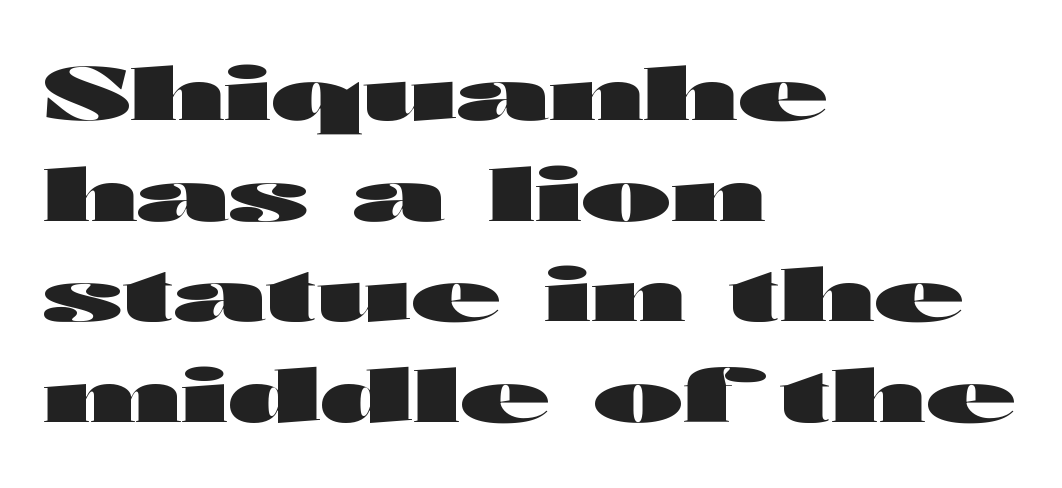
Q: Is the text bold? A: Yes.
Q: Is the text italic (slanted)? A: No, it is upright.
Q: Is the typeface a serif or a sans-serif typeface? A: Sans-serif.
Q: Is the text underlined? A: No.
Q: How is the paragraph aligned? A: Left-aligned.
Q: Is the spacing between letters normal or unusually wide? A: Normal.
Q: Is the spacing between lines tight, normal or loose? A: Normal.
Q: Width (condensed, normal, or wide)? A: Wide.
Q: Stroke contrast? A: High.
Q: x-height? A: Medium.
Q: Monospaced? A: No.
